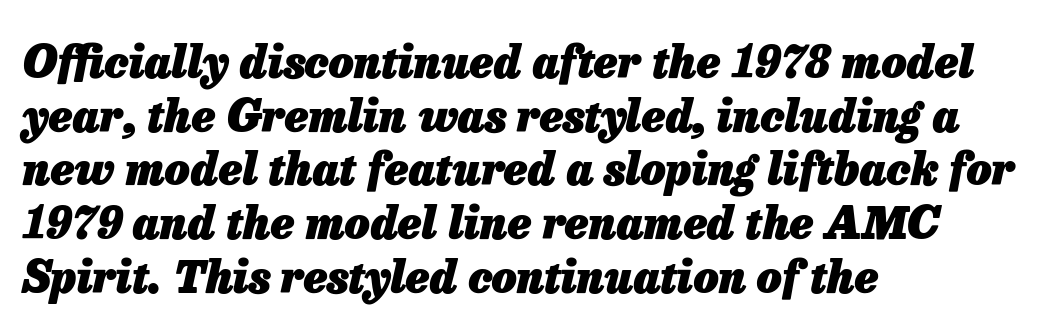
{"italic": "yes", "lean": "right", "slant_degrees": 13, "bold": "yes", "weight": "heavy", "width": "normal", "stroke_contrast": "low", "x_height": "medium", "monospaced": "no", "underline": "no", "align": "left", "line_spacing_ratio": 1.22, "letter_spacing": "normal", "letter_spacing_em": 0.0, "glyph_px": 44}
